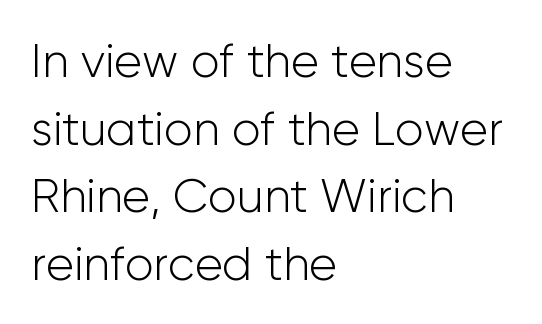
In terms of posture, this sample is upright. Teacher's note: observe the even left margin — that is flush-left alignment. Descenders are the only things crossing below the line. The rendering uses natural spacing where letterforms have individual widths. Stroke terminals: plain, sans-serif. A normal amount of white space separates one row of letters from the next.
